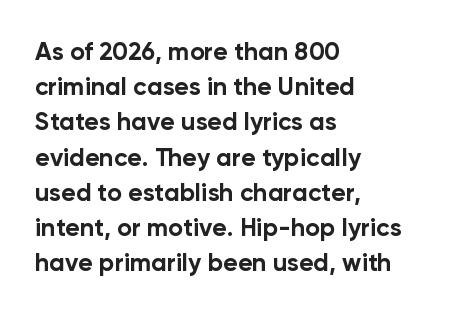
Q: Is the text bold? A: Yes.
Q: Is the text italic (slanted)? A: No, it is upright.
Q: Is the text underlined? A: No.
Q: How is the paragraph aligned? A: Left-aligned.
Q: Is the spacing between letters normal or unusually wide? A: Normal.
Q: Is the spacing between lines tight, normal or loose? A: Normal.
